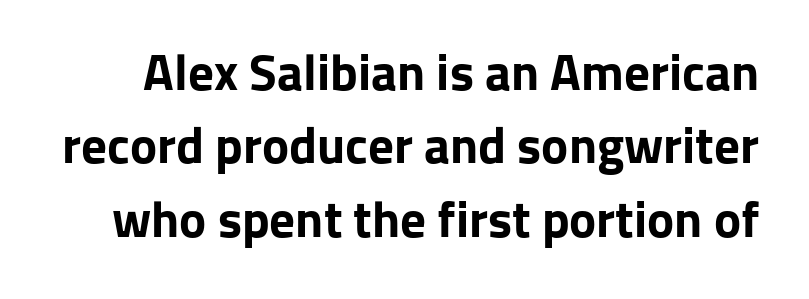
Q: Is the text bold? A: Yes.
Q: Is the text italic (slanted)? A: No, it is upright.
Q: Is the typeface a serif or a sans-serif typeface? A: Sans-serif.
Q: Is the text underlined? A: No.
Q: Is the spacing between letters normal or unusually wide? A: Normal.
Q: Is the spacing between lines tight, normal or loose? A: Normal.
Q: Width (condensed, normal, or wide)? A: Normal.
Q: Stroke contrast? A: Low.
Q: x-height? A: Medium.
Q: Monospaced? A: No.
